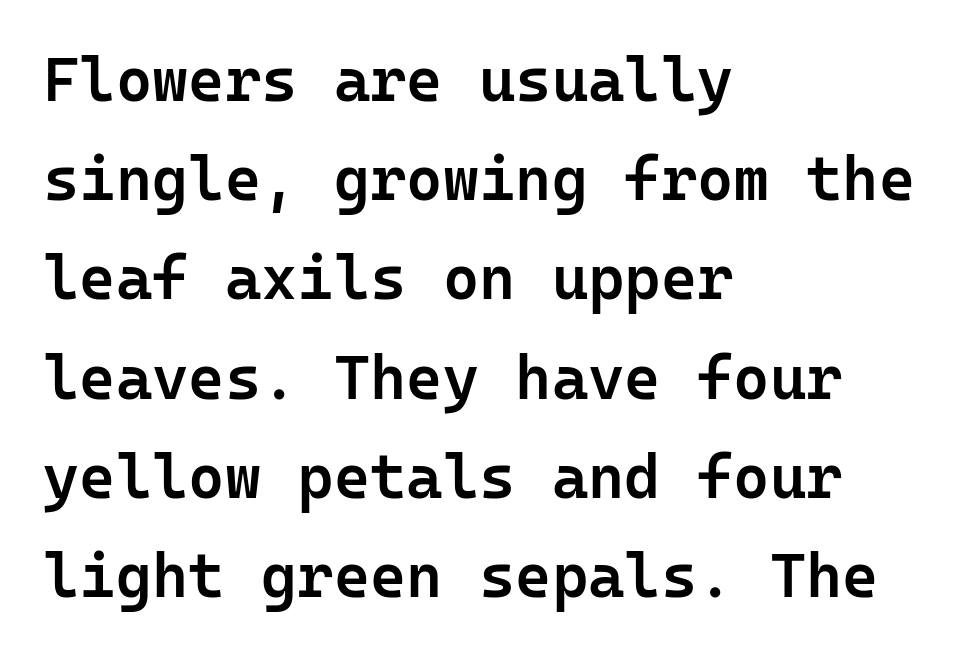
{"serif": "no", "italic": "no", "bold": "semi", "weight": "semibold", "width": "normal", "stroke_contrast": "low", "x_height": "medium", "monospaced": "yes", "underline": "no", "align": "left", "line_spacing": "normal", "line_spacing_ratio": 1.6, "letter_spacing": "normal", "letter_spacing_em": 0.0, "glyph_px": 62}
